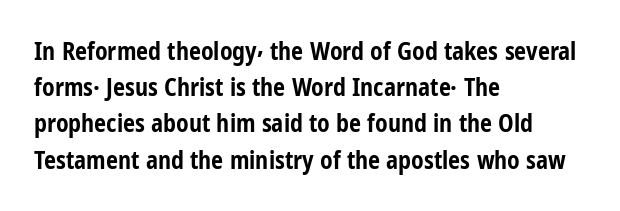
The vertical gap from one line to the next is medium. In terms of posture, this sample is upright. Look at the stroke-to-counter ratio: heavy, a bold. Clear beneath every line of the passage. Casual observation: everything's shoved over to the left. You could call the tracking neutral — neither tight nor loose.
